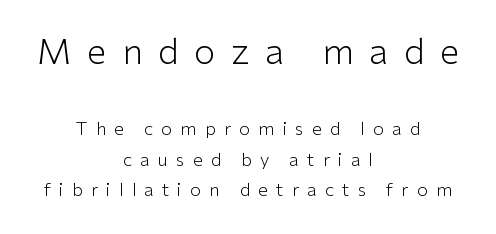
Stroke terminals: plain, sans-serif. Think of a printed novel: that variable character pitch is what you see here. In terms of letterspacing, this is a distinctly airy, spread setting. A light-to-regular cut is what we see here. Teacher's note: observe the equal gaps on both sides — that is centered alignment. Descenders hang freely into open space.
